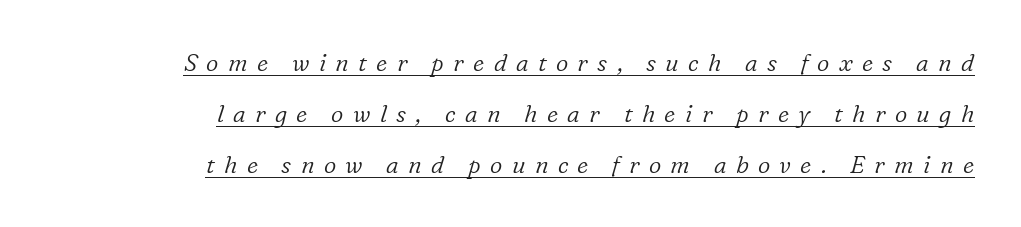
{"italic": "yes", "lean": "right", "slant_degrees": 16, "bold": "no", "underline": "yes", "align": "right", "line_spacing": "loose", "line_spacing_ratio": 2.12, "letter_spacing": "wide", "letter_spacing_em": 0.39, "glyph_px": 24}
